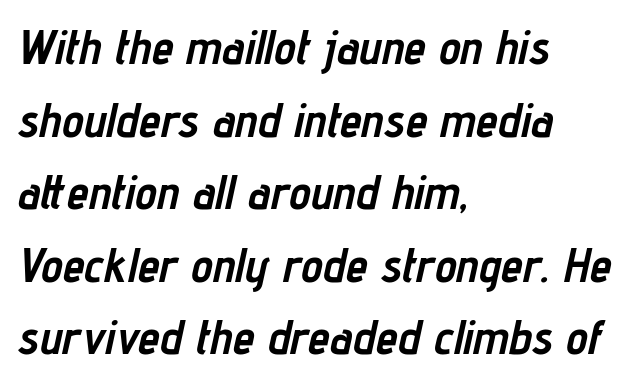
The image shows 49 px semibold, condensed type, italic (leaning right); set left-aligned, normal line spacing (1.48x), normal letter spacing, not underlined; low stroke contrast and a medium x-height.
